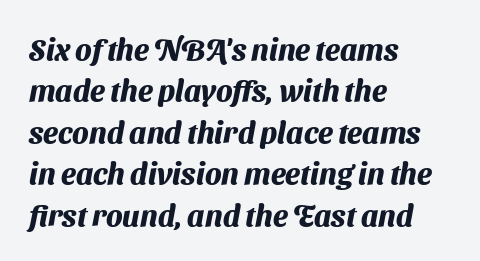
{"serif": "no", "bold": "yes", "weight": "heavy", "width": "normal", "stroke_contrast": "medium", "x_height": "medium", "monospaced": "no", "underline": "no", "align": "left", "line_spacing": "normal", "line_spacing_ratio": 1.38, "letter_spacing": "normal", "letter_spacing_em": 0.0, "glyph_px": 30}
